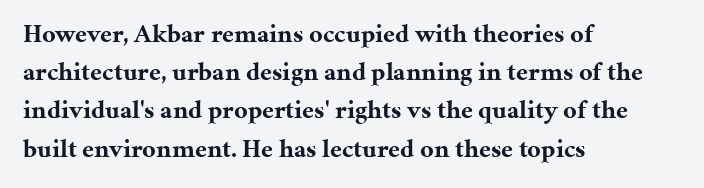
{"italic": "no", "bold": "yes", "underline": "no", "align": "left", "line_spacing": "normal", "line_spacing_ratio": 1.47, "letter_spacing": "normal", "letter_spacing_em": 0.0, "glyph_px": 26}
